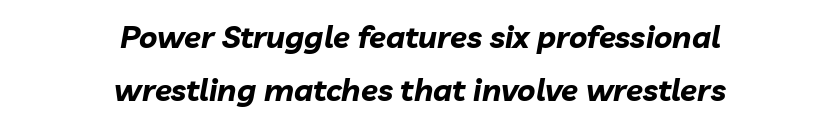
{"italic": "yes", "lean": "right", "slant_degrees": 10, "bold": "yes", "weight": "bold", "width": "normal", "stroke_contrast": "low", "x_height": "medium", "monospaced": "no", "underline": "no", "align": "center", "line_spacing_ratio": 1.72, "letter_spacing": "normal", "letter_spacing_em": 0.0, "glyph_px": 31}
